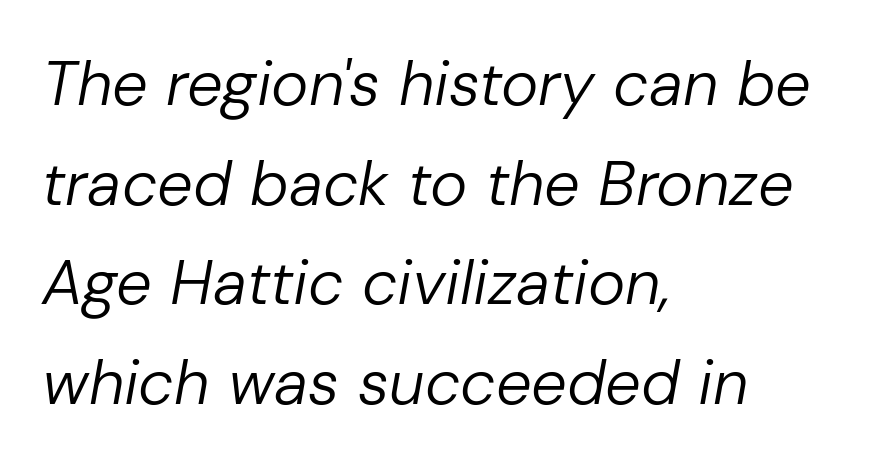
The image shows 63 px regular-weight type, italic (leaning right); set left-aligned, normal line spacing (1.58x), normal letter spacing, not underlined; low stroke contrast and a medium x-height.
